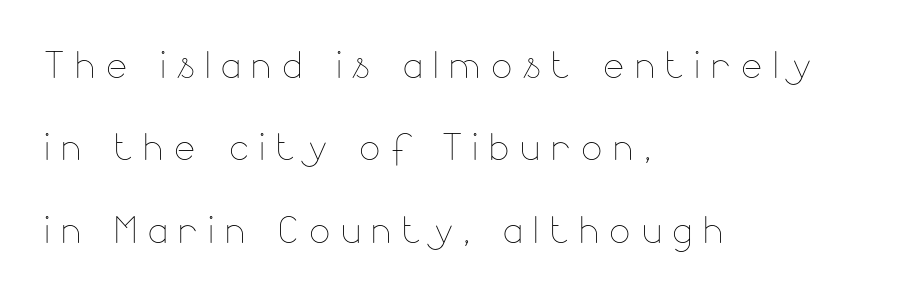
The image shows 50 px thin type, upright; set left-aligned, normal line spacing (1.65x), unusually wide letter spacing (+0.21 em), not underlined; low stroke contrast and a small x-height.
